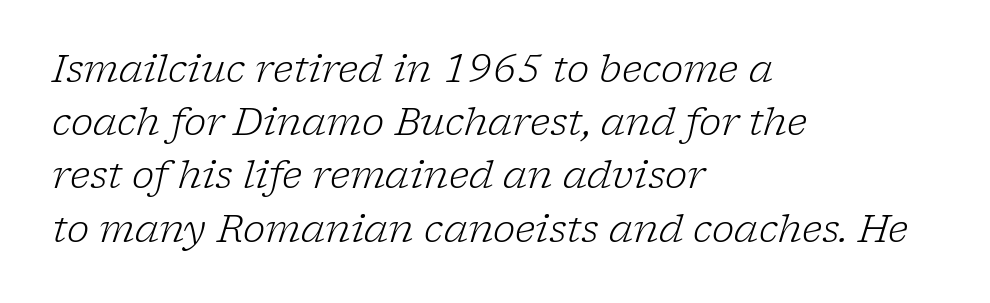
This rendering features lettering with no underline. Is the type heavy? It reads as light-to-regular instead. The axis of the letterforms is tilted away from vertical. Between one letter and the next there's only the usual sliver of space. The face used here is proportionally spaced, like ordinary book or web type.
